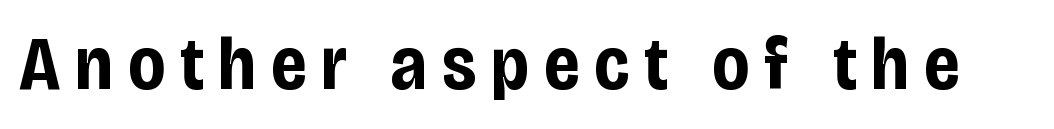
Q: Is the text bold? A: Yes.
Q: Is the text italic (slanted)? A: No, it is upright.
Q: Is the typeface a serif or a sans-serif typeface? A: Sans-serif.
Q: Is the text underlined? A: No.
Q: Is the spacing between letters normal or unusually wide? A: Unusually wide.
Q: Width (condensed, normal, or wide)? A: Condensed.
Q: Stroke contrast? A: Low.
Q: x-height? A: Large.
Q: Monospaced? A: No.
